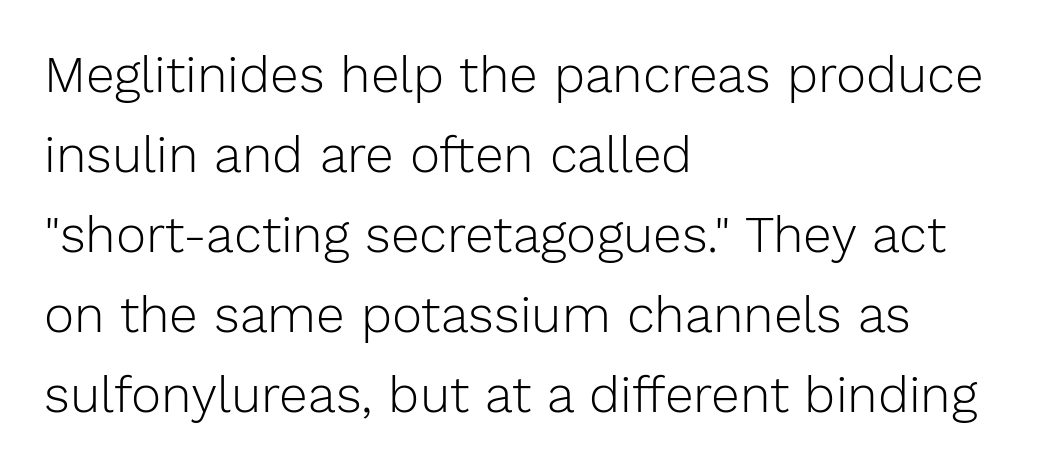
No feet cap the strokes, marking this as sans-serif type. These lines sit exactly where default settings would place them. Compared with typical body copy, the letter spacing here is the same. Do the characters align in a grid? No, the font is proportional. Weight class: somewhere from thin through regular. Notice how the passage keeps a crisp vertical edge on the left only.
